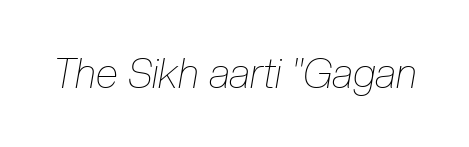
You can tell it's italic because the verticals aren't actually vertical. This rendering leaves character spacing at its baseline value. This sample has the flowing, uneven cadence of proportional lettering. On a weight scale, this lands at 450 or below.
